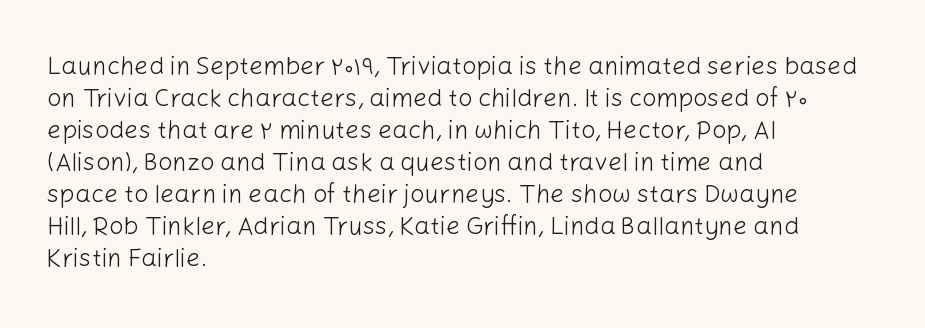
{"italic": "no", "bold": "no", "underline": "no", "align": "left", "line_spacing": "normal", "line_spacing_ratio": 1.28, "letter_spacing": "normal", "letter_spacing_em": 0.0, "glyph_px": 25}
